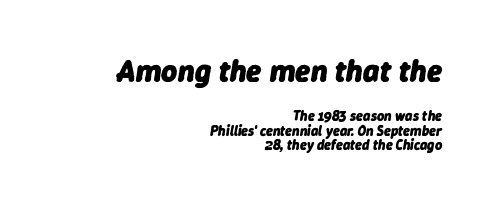
The image shows 31 px heavy type, italic (leaning right); set right-aligned, tight line spacing (1.04x), normal letter spacing, not underlined; the first (top) block is 2.21x larger; low stroke contrast and a medium x-height.
